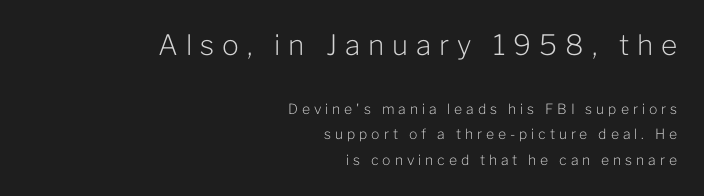
The image shows 28 px light sans-serif type, upright; set right-aligned, line spacing 1.81x, unusually wide letter spacing (+0.28 em), not underlined; the first (top) block is 2.0x larger; low stroke contrast and a medium x-height.
